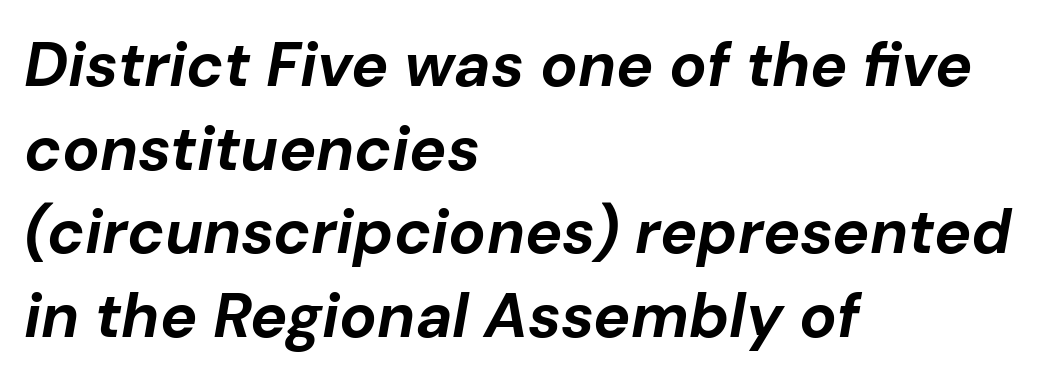
Do the characters align in a grid? No, the font is proportional. Leftover space on each line is placed entirely after the last word. Lines of text with bare space underneath. Chunky letters — that's bold for sure.
